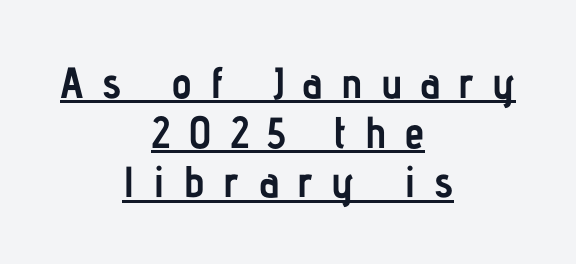
Italic? Not at all — the glyphs are vertical. You could barely slide anything between these rows. Observe the absence of serifs on each vertical stroke in this sample. You could only call the tracking loose — the letters float apart.
